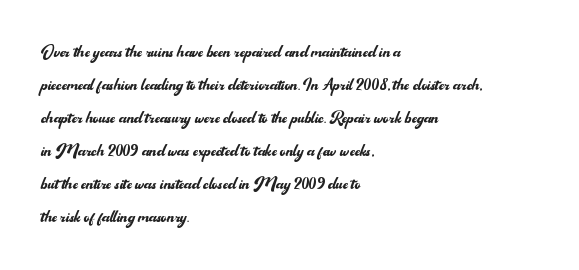
In terms of leading, this rendering sits right in the middle. Stems here are at most as thick as an everyday book face. Letter spacing: default.
